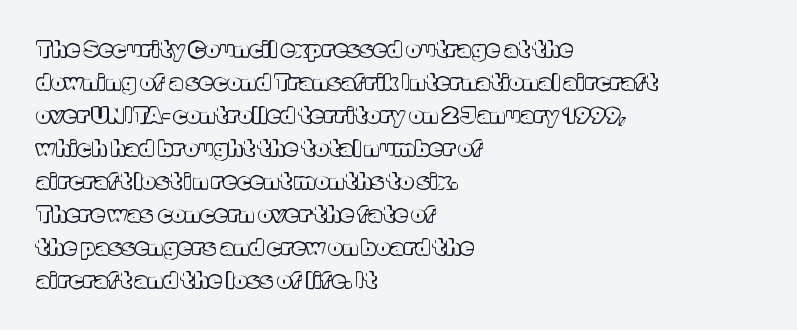
Q: Is the text italic (slanted)? A: No, it is upright.
Q: Is the text underlined? A: No.
Q: How is the paragraph aligned? A: Left-aligned.
Q: Is the spacing between letters normal or unusually wide? A: Normal.
Q: Is the spacing between lines tight, normal or loose? A: Normal.
